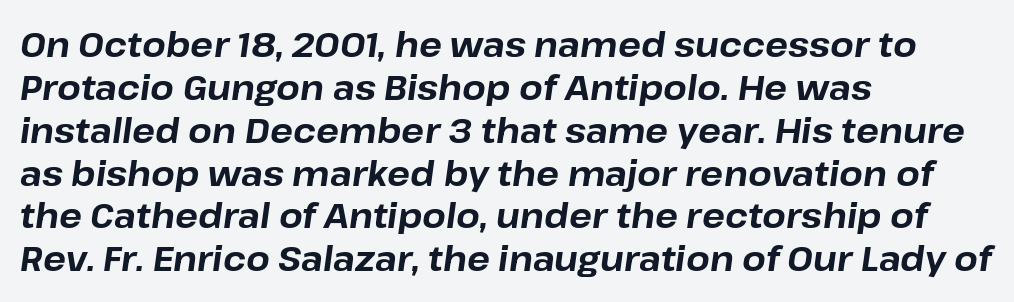
{"italic": "yes", "lean": "right", "slant_degrees": 8, "bold": "yes", "weight": "bold", "width": "normal", "stroke_contrast": "low", "x_height": "medium", "monospaced": "no", "underline": "no", "align": "left", "line_spacing": "normal", "line_spacing_ratio": 1.26, "letter_spacing": "normal", "letter_spacing_em": 0.0, "glyph_px": 34}
